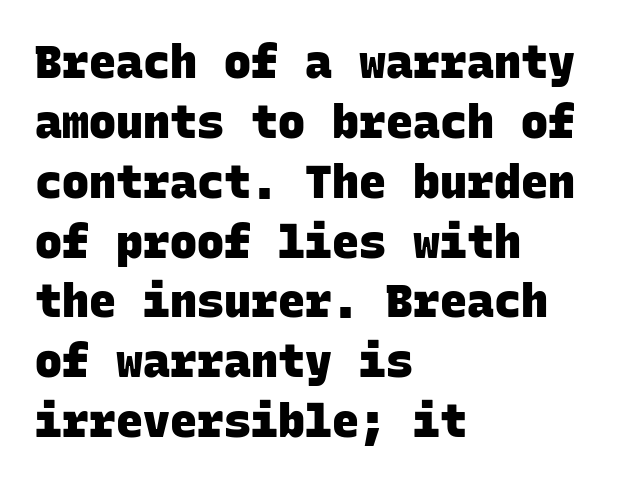
{"serif": "no", "bold": "yes", "weight": "heavy", "width": "normal", "stroke_contrast": "low", "x_height": "large", "monospaced": "yes", "underline": "no", "align": "left", "line_spacing": "normal", "line_spacing_ratio": 1.33, "letter_spacing": "normal", "letter_spacing_em": 0.0, "glyph_px": 45}
